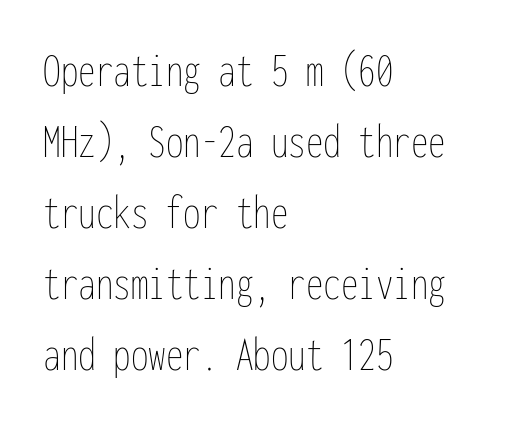
{"italic": "no", "bold": "no", "weight": "thin", "width": "condensed", "stroke_contrast": "low", "x_height": "medium", "monospaced": "yes", "underline": "no", "align": "left", "line_spacing": "normal", "line_spacing_ratio": 1.42, "letter_spacing": "normal", "letter_spacing_em": 0.0, "glyph_px": 50}
